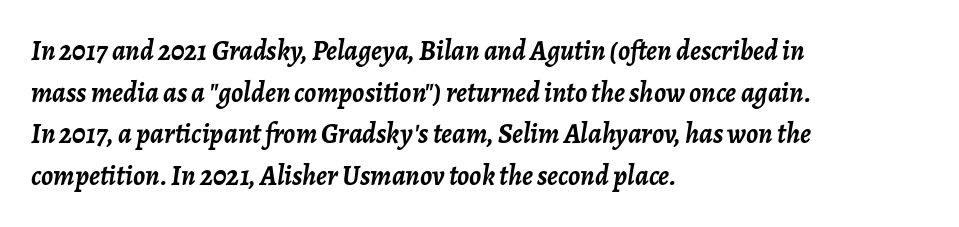
These lines stack with their left ends in a neat column. Its strokes are broad and dark, the hallmark of bold type. One glance says typical: line gaps are just what's usual. The typography opts for an oblique posture over an upright one. Plain, unruled lines of type.
